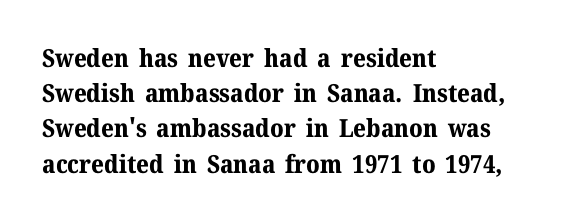
Q: Is the text bold? A: Yes.
Q: Is the text italic (slanted)? A: No, it is upright.
Q: Is the text underlined? A: No.
Q: How is the paragraph aligned? A: Left-aligned.
Q: Is the spacing between letters normal or unusually wide? A: Normal.
Q: Is the spacing between lines tight, normal or loose? A: Normal.
